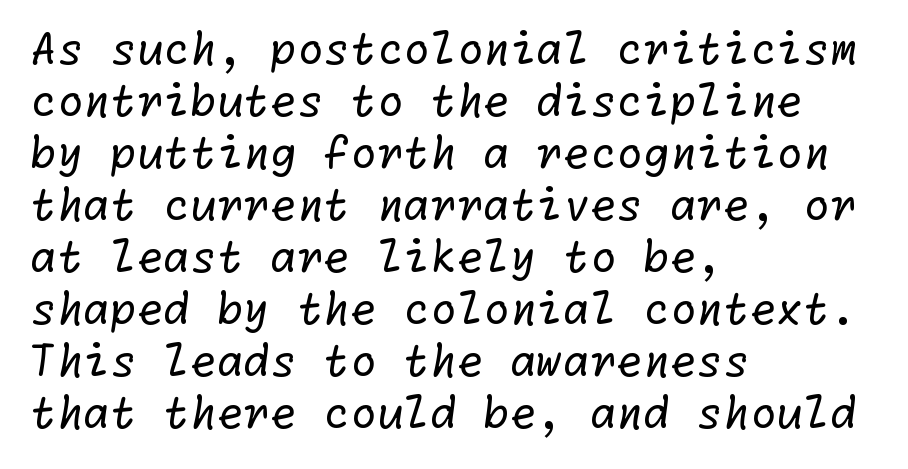
Q: Is the text bold? A: No.
Q: Is the typeface a serif or a sans-serif typeface? A: Sans-serif.
Q: Is the text underlined? A: No.
Q: How is the paragraph aligned? A: Left-aligned.
Q: Is the spacing between letters normal or unusually wide? A: Normal.
Q: Width (condensed, normal, or wide)? A: Normal.
Q: Stroke contrast? A: Low.
Q: x-height? A: Medium.
